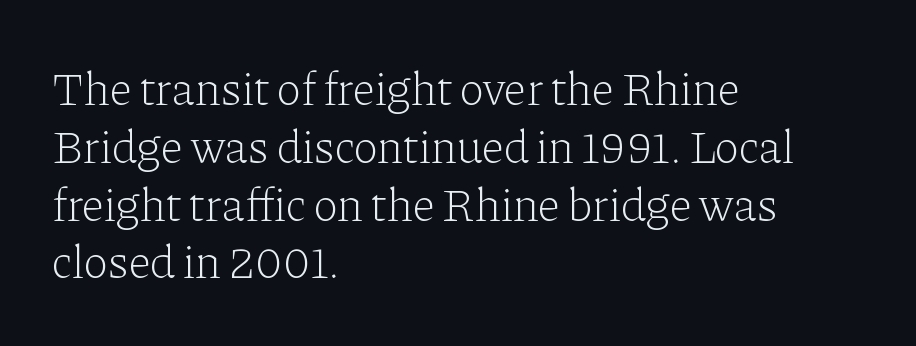
{"serif": "yes", "italic": "no", "bold": "no", "weight": "light", "width": "normal", "stroke_contrast": "low", "x_height": "medium", "monospaced": "no", "underline": "no", "align": "left", "line_spacing_ratio": 1.23, "letter_spacing": "normal", "letter_spacing_em": 0.0, "glyph_px": 47}
